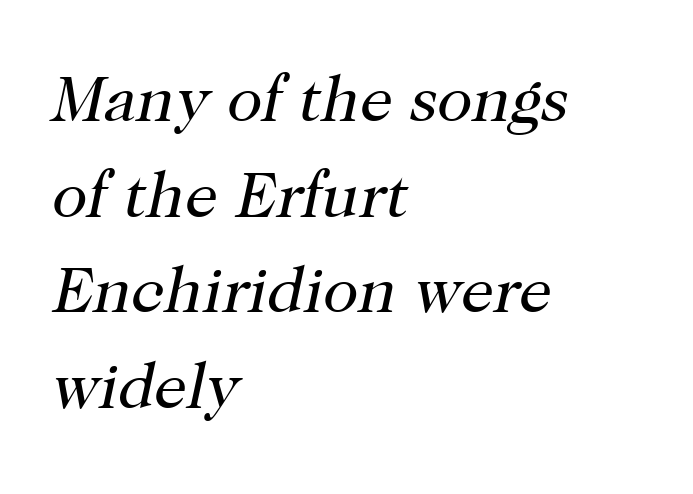
The image shows 65 px regular-weight serif type, italic (leaning right); set left-aligned, normal line spacing (1.47x), normal letter spacing, not underlined; high stroke contrast and a medium x-height.
